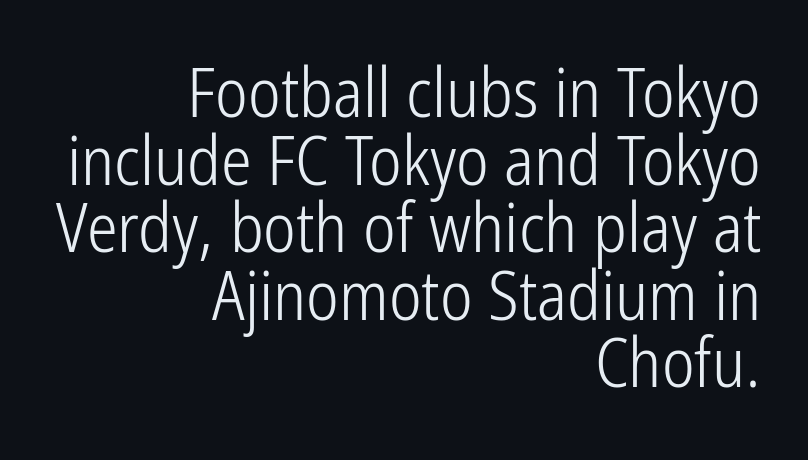
{"serif": "no", "italic": "no", "bold": "no", "weight": "light", "width": "condensed", "stroke_contrast": "low", "x_height": "medium", "monospaced": "no", "underline": "no", "align": "right", "line_spacing": "tight", "line_spacing_ratio": 0.98, "letter_spacing": "normal", "letter_spacing_em": 0.0, "glyph_px": 69}
